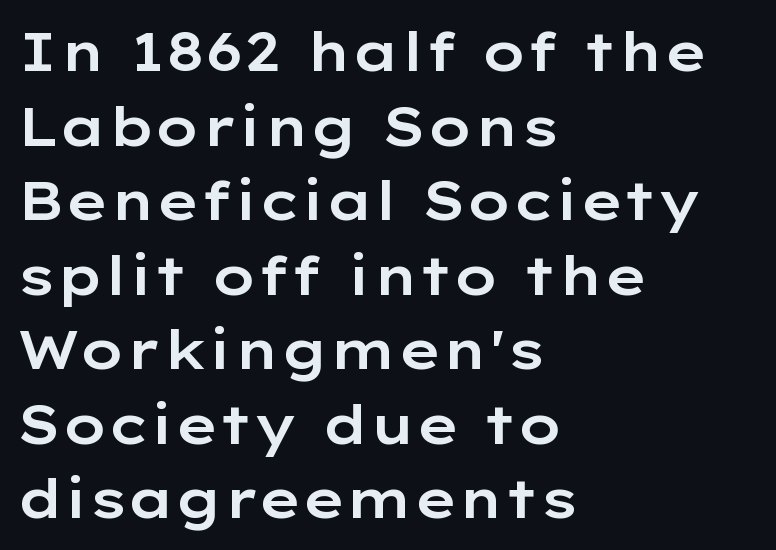
{"serif": "no", "italic": "no", "width": "wide", "stroke_contrast": "low", "x_height": "medium", "monospaced": "no", "underline": "no", "align": "left", "line_spacing": "normal", "line_spacing_ratio": 1.38, "letter_spacing": "normal", "letter_spacing_em": 0.0, "glyph_px": 54}
